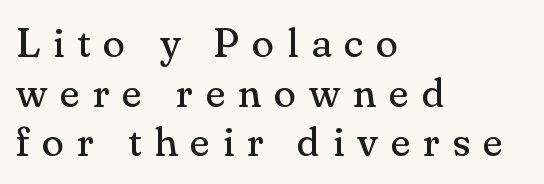
Q: Is the text bold? A: No.
Q: Is the text italic (slanted)? A: No, it is upright.
Q: Is the typeface a serif or a sans-serif typeface? A: Serif.
Q: Is the text underlined? A: No.
Q: How is the paragraph aligned? A: Left-aligned.
Q: Is the spacing between letters normal or unusually wide? A: Unusually wide.
Q: Width (condensed, normal, or wide)? A: Normal.
Q: Stroke contrast? A: Medium.
Q: x-height? A: Small.
Q: Monospaced? A: No.
